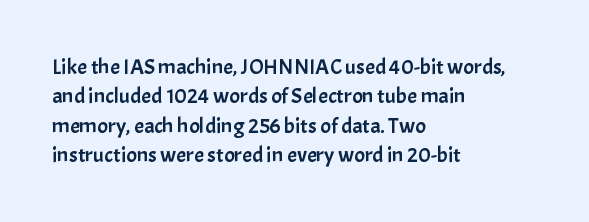
The image shows 22 px text type, upright; set left-aligned, normal line spacing (1.34x), normal letter spacing, not underlined.
